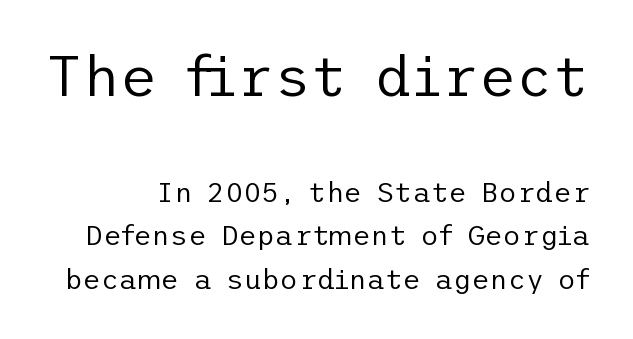
Q: Is the text bold? A: No.
Q: Is the text italic (slanted)? A: No, it is upright.
Q: Is the typeface a serif or a sans-serif typeface? A: Sans-serif.
Q: Is the text underlined? A: No.
Q: Is the spacing between letters normal or unusually wide? A: Normal.
Q: Is the spacing between lines tight, normal or loose? A: Normal.
Q: Which block of text is set in a larger size, the first (top) or the second (bottom)? A: The first (top) one.
Q: Width (condensed, normal, or wide)? A: Normal.
Q: Stroke contrast? A: Low.
Q: x-height? A: Medium.
